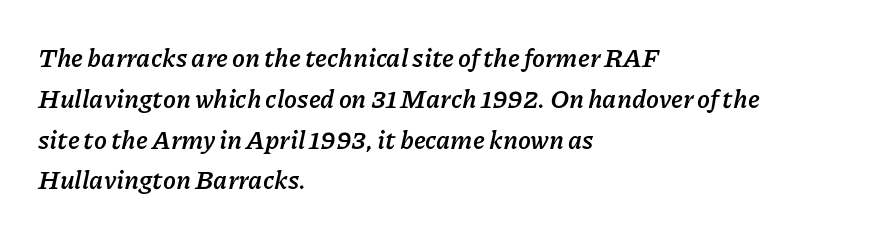
Each new line begins a customary step beneath the previous one. The space directly below the letters is spotless. The glyphs look as if they've been sheared to an angle. Typesetter's note: full bold, strokes at maximum text heaviness. Glyph-to-glyph distance matches everyday printed text.
